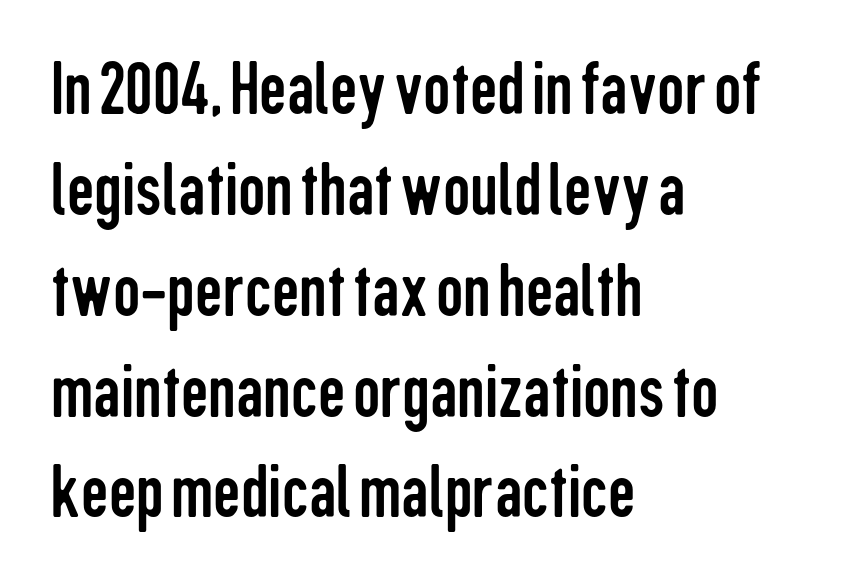
Just letters on the line, the space beneath them empty. A typesetter would call this proportional, since set widths differ per character. This is not heavy type; no bold has been used. The lettering holds an erect, upright posture throughout. There is no visible air inserted between adjacent glyphs. Note: no serifs on the glyphs.
